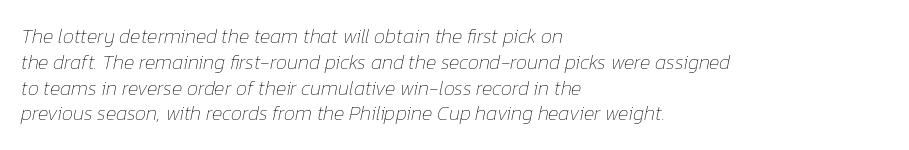
The image shows 20 px text type, italic (leaning right); set left-aligned, normal line spacing (1.29x), normal letter spacing, not underlined.
